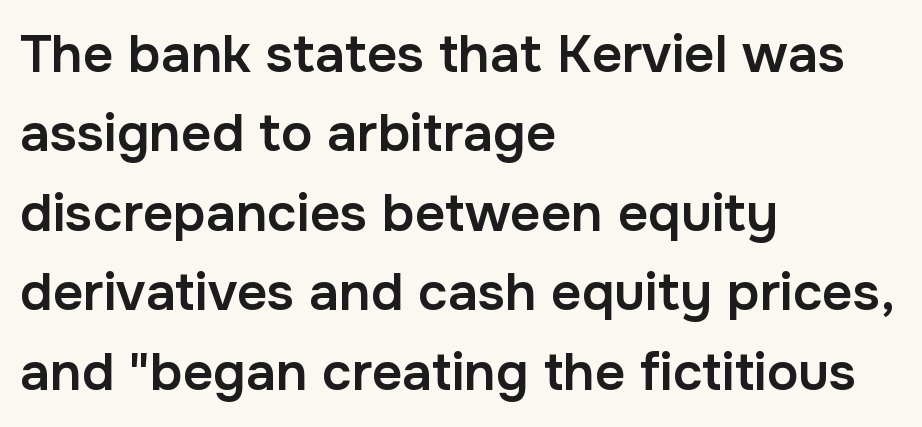
{"serif": "no", "italic": "no", "bold": "semi", "weight": "semibold", "width": "normal", "stroke_contrast": "low", "x_height": "medium", "monospaced": "no", "underline": "no", "align": "left", "line_spacing": "normal", "line_spacing_ratio": 1.5, "letter_spacing": "normal", "letter_spacing_em": 0.0, "glyph_px": 53}
